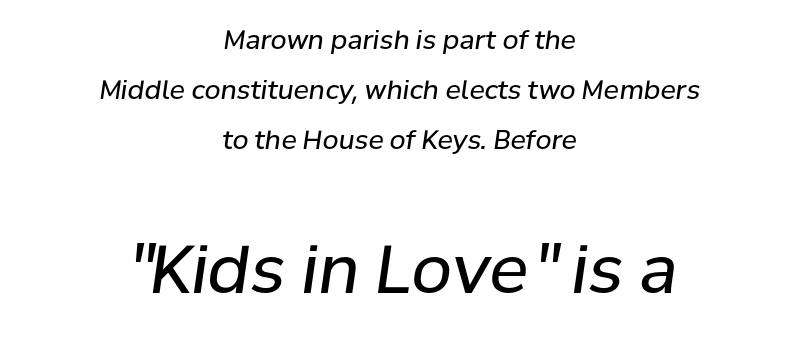
The image shows 66 px regular-weight type, italic (leaning right); set centered, loose line spacing (1.93x), normal letter spacing, not underlined; the second (bottom) block is 2.54x larger; low stroke contrast and a medium x-height.
